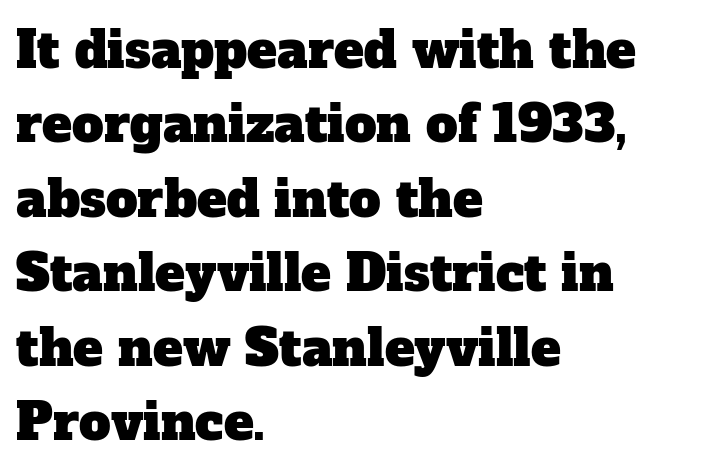
The image shows 50 px serif type; set left-aligned, normal line spacing (1.49x), normal letter spacing, not underlined; low stroke contrast and a medium x-height.
